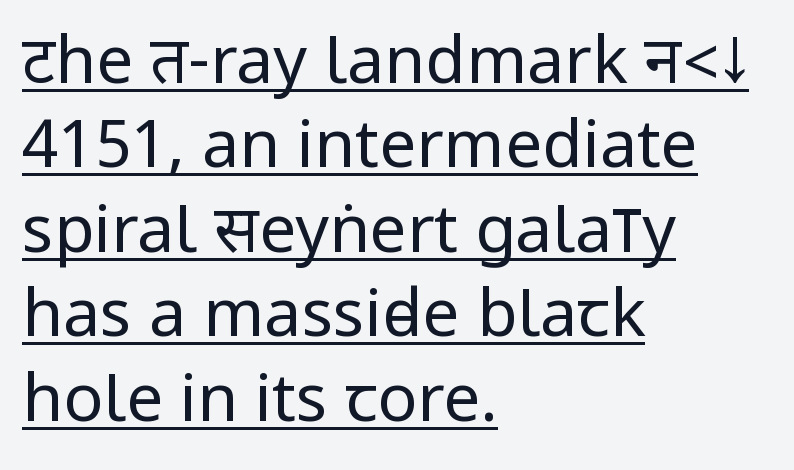
If you drew a line through each stem, it would be perfectly vertical. Heaviness? Minimal to ordinary, like unemphasized prose. If you drew a ruler down the left edge, every line would touch it. Are there feet on the stems? There aren't — it's a sans.
